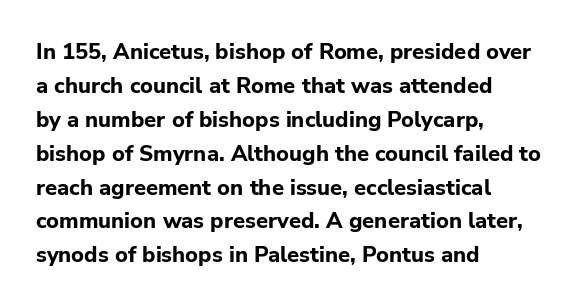
{"italic": "no", "bold": "yes", "underline": "no", "align": "left", "line_spacing": "normal", "line_spacing_ratio": 1.54, "letter_spacing": "normal", "letter_spacing_em": 0.0, "glyph_px": 22}
